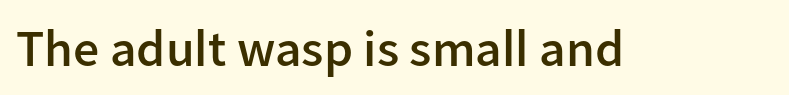
Q: Is the text bold? A: Semi-bold.
Q: Is the text italic (slanted)? A: No, it is upright.
Q: Is the typeface a serif or a sans-serif typeface? A: Sans-serif.
Q: Is the text underlined? A: No.
Q: Is the spacing between letters normal or unusually wide? A: Normal.
Q: Width (condensed, normal, or wide)? A: Normal.
Q: Stroke contrast? A: Low.
Q: x-height? A: Medium.
Q: Monospaced? A: No.
